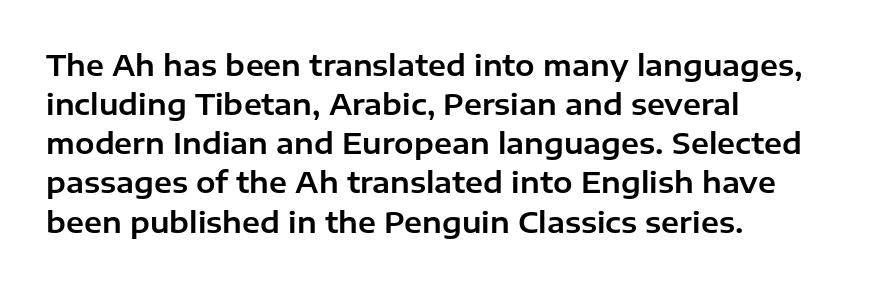
Q: Is the text italic (slanted)? A: No, it is upright.
Q: Is the typeface a serif or a sans-serif typeface? A: Sans-serif.
Q: Is the text underlined? A: No.
Q: How is the paragraph aligned? A: Left-aligned.
Q: Is the spacing between letters normal or unusually wide? A: Normal.
Q: Is the spacing between lines tight, normal or loose? A: Normal.
Q: Width (condensed, normal, or wide)? A: Normal.
Q: Stroke contrast? A: Low.
Q: x-height? A: Medium.
Q: Monospaced? A: No.
